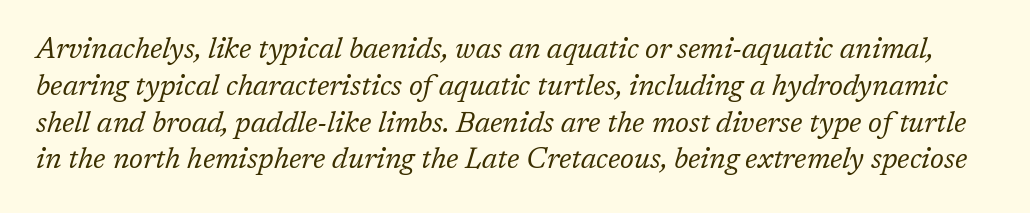
Nobody drew a line under any word here. Each stroke keeps to a modest, everyday thickness or less. Each letter keeps its own natural width here, so spacing adapts to shape. Notice how descenders clear the ascenders below comfortably — that's standard leading.
